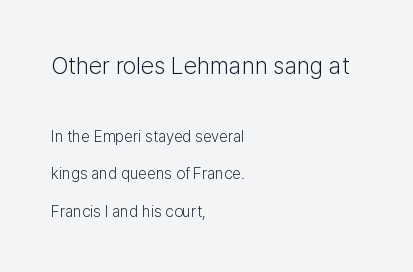
Q: Is the text bold? A: No.
Q: Is the text italic (slanted)? A: No, it is upright.
Q: Is the text underlined? A: No.
Q: How is the paragraph aligned? A: Left-aligned.
Q: Is the spacing between letters normal or unusually wide? A: Normal.
Q: Is the spacing between lines tight, normal or loose? A: Loose.
Q: Which block of text is set in a larger size, the first (top) or the second (bottom)? A: The first (top) one.
